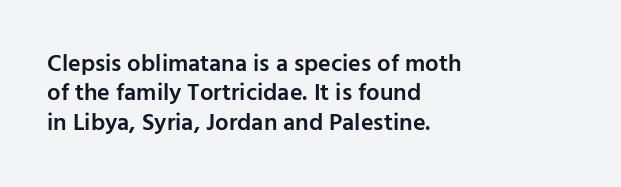
{"italic": "no", "bold": "semi", "underline": "no", "align": "left", "line_spacing_ratio": 1.22, "letter_spacing": "normal", "letter_spacing_em": 0.0, "glyph_px": 24}
